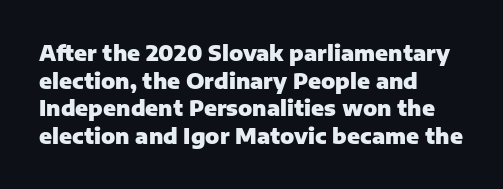
It's the straight-up-and-down kind of type. The words here are not underlined. Summary of vertical rhythm: regular, with standard interline spacing. Alignment: flush left. The rendering keeps characters at their native spacing.
